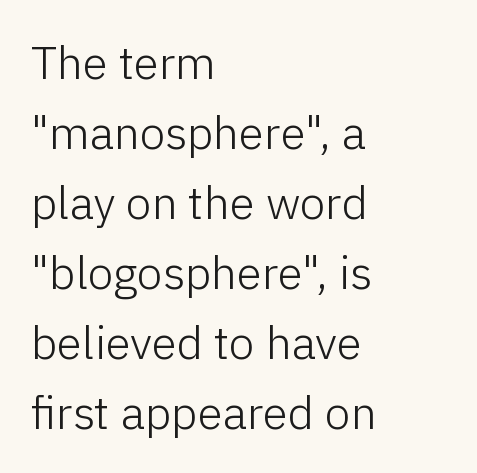
Q: Is the text bold? A: No.
Q: Is the text italic (slanted)? A: No, it is upright.
Q: Is the typeface a serif or a sans-serif typeface? A: Sans-serif.
Q: Is the text underlined? A: No.
Q: How is the paragraph aligned? A: Left-aligned.
Q: Is the spacing between letters normal or unusually wide? A: Normal.
Q: Is the spacing between lines tight, normal or loose? A: Normal.
Q: Width (condensed, normal, or wide)? A: Normal.
Q: Stroke contrast? A: Low.
Q: x-height? A: Medium.
Q: Monospaced? A: No.
